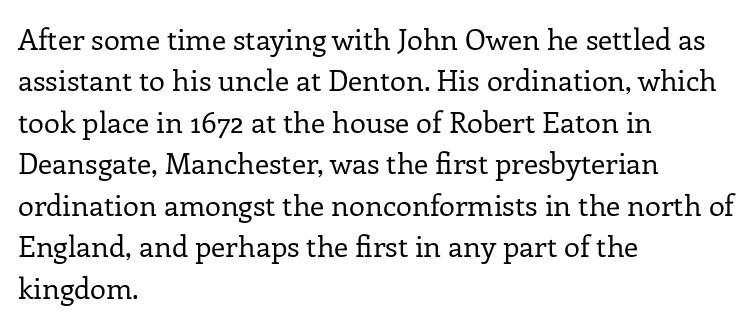
{"serif": "yes", "italic": "no", "bold": "no", "weight": "regular", "width": "normal", "stroke_contrast": "low", "x_height": "medium", "monospaced": "no", "underline": "no", "align": "left", "line_spacing": "normal", "line_spacing_ratio": 1.43, "letter_spacing": "normal", "letter_spacing_em": 0.0, "glyph_px": 29}
